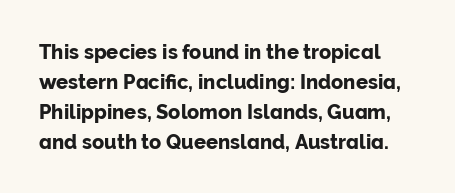
{"italic": "no", "underline": "no", "line_spacing": "normal", "line_spacing_ratio": 1.5, "letter_spacing": "normal", "letter_spacing_em": 0.0, "glyph_px": 20}
